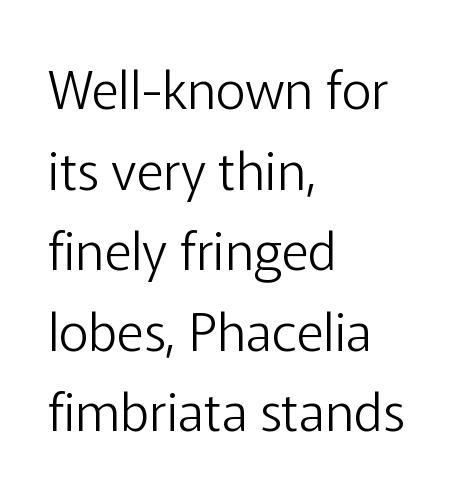
The specimen reads as upright at a glance. Clear beneath every line of the passage. Stroke terminals: plain, sans-serif. This is not heavy type; no bold has been used. These lines are set flush left with a ragged right edge.
